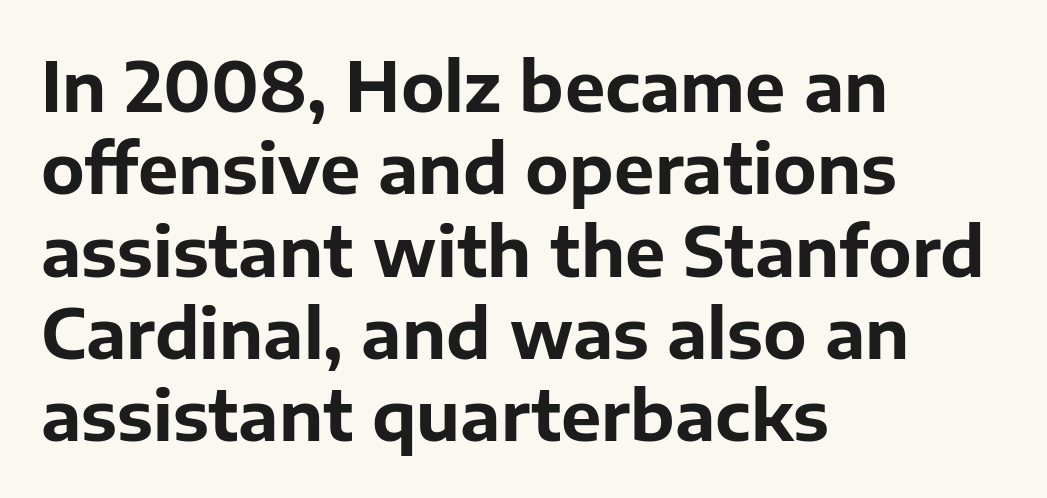
The image shows 68 px bold sans-serif type, upright; set left-aligned, line spacing 1.21x, normal letter spacing, not underlined; low stroke contrast and a medium x-height.
